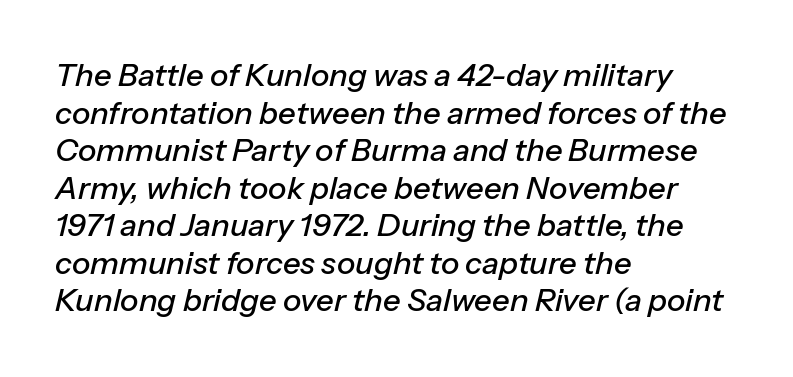
{"italic": "yes", "lean": "right", "slant_degrees": 13, "width": "normal", "stroke_contrast": "low", "x_height": "medium", "monospaced": "no", "underline": "no", "align": "left", "line_spacing_ratio": 1.21, "letter_spacing": "normal", "letter_spacing_em": 0.0, "glyph_px": 31}
